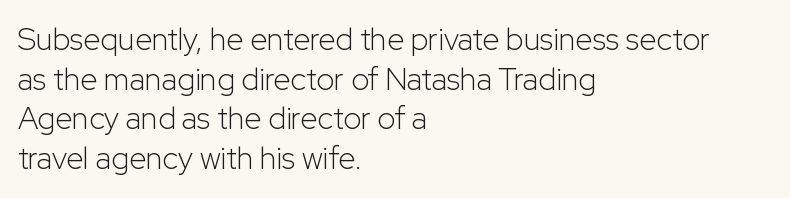
Q: Is the text bold? A: No.
Q: Is the text italic (slanted)? A: No, it is upright.
Q: Is the typeface a serif or a sans-serif typeface? A: Sans-serif.
Q: Is the text underlined? A: No.
Q: How is the paragraph aligned? A: Left-aligned.
Q: Is the spacing between letters normal or unusually wide? A: Normal.
Q: Is the spacing between lines tight, normal or loose? A: Normal.
Q: Width (condensed, normal, or wide)? A: Normal.
Q: Stroke contrast? A: Low.
Q: x-height? A: Medium.
Q: Monospaced? A: No.
